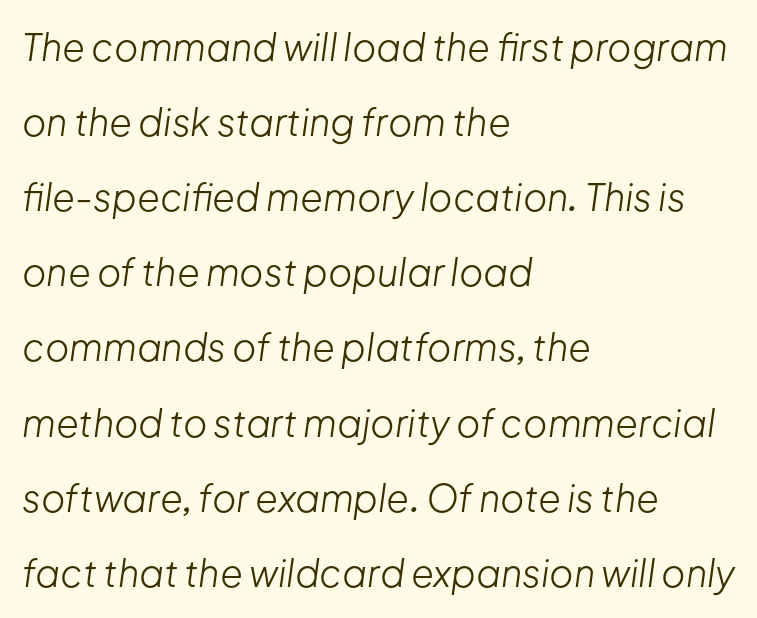
The image shows 37 px light type, italic (leaning right); set left-aligned, loose line spacing (2.03x), normal letter spacing, not underlined; low stroke contrast and a medium x-height.
